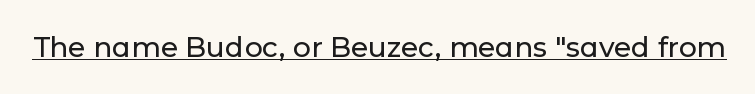
The image shows 28 px sans-serif type, upright; set normal letter spacing, underlined; low stroke contrast and a medium x-height.
